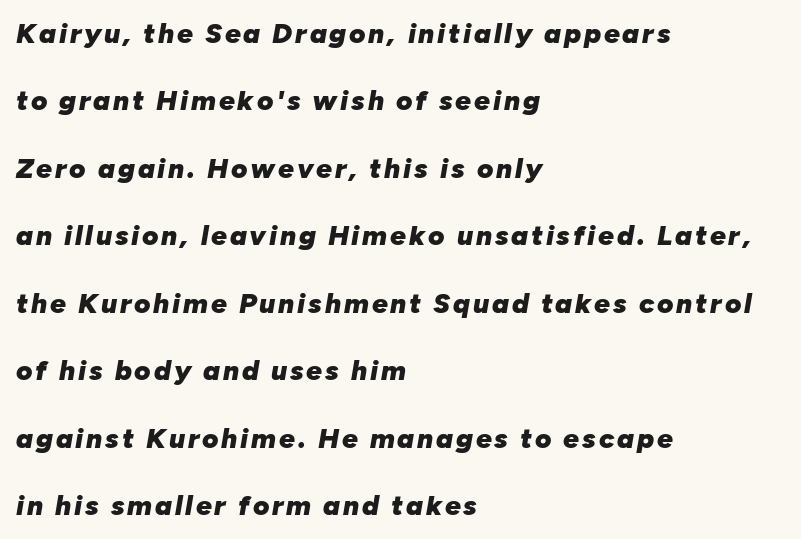
Reading down the column, the eye jumps a long way to each next line. Compared with ordinary roman type, these characters are visibly tilted. Stroke thickness is high; the sample reads as a true bold. The letters advance in unequal steps, a hallmark of proportional type.
